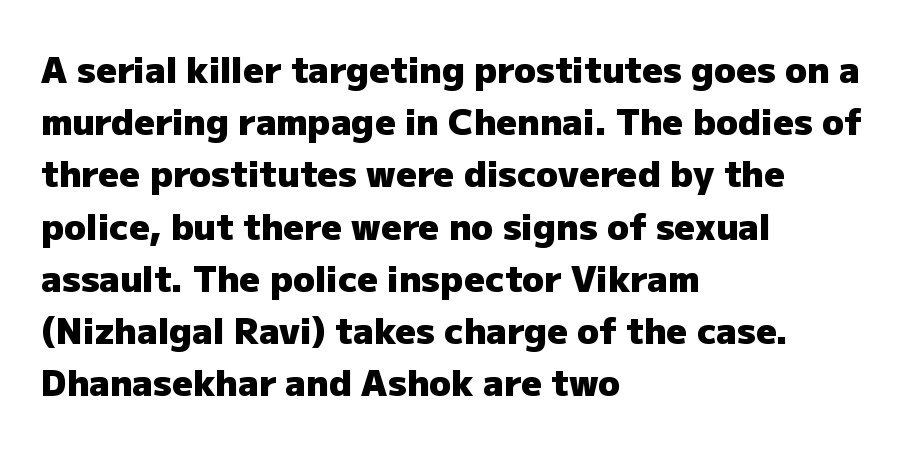
The image shows 36 px heavy sans-serif type, upright; set left-aligned, normal line spacing (1.45x), normal letter spacing, not underlined; low stroke contrast and a medium x-height.
